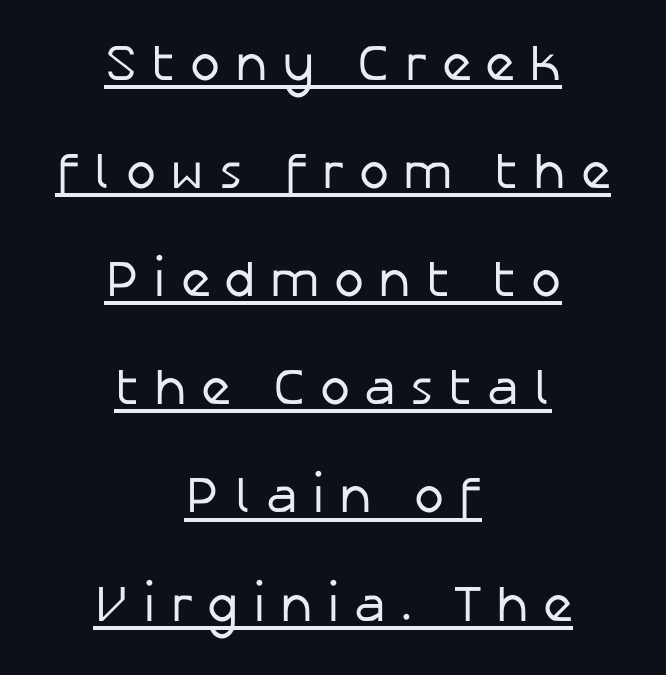
The image shows 51 px regular-weight sans-serif type, upright; set centered, loose line spacing (2.12x), unusually wide letter spacing (+0.28 em), underlined; low stroke contrast and a medium x-height.
